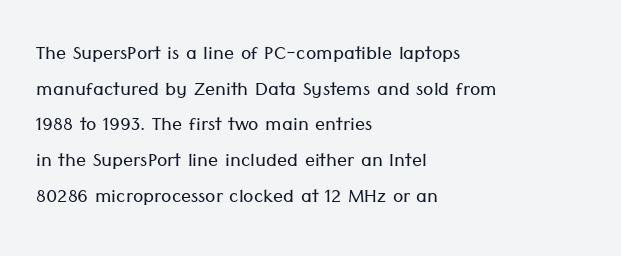
No word sits above an underline. These lines stack with their left ends in a neat column. The line-height multiplier appears to be the usual default. Ordinary non-slanted type is in use. Students, note that the glyphs here touch the page at normal intervals.
